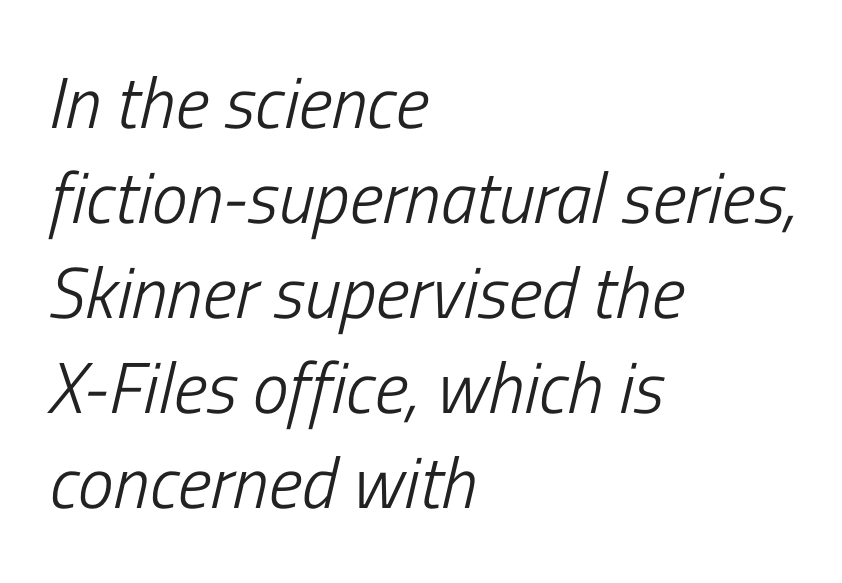
The image shows 72 px light, condensed type, italic (leaning right); set left-aligned, normal line spacing (1.32x), normal letter spacing, not underlined; low stroke contrast and a medium x-height.
